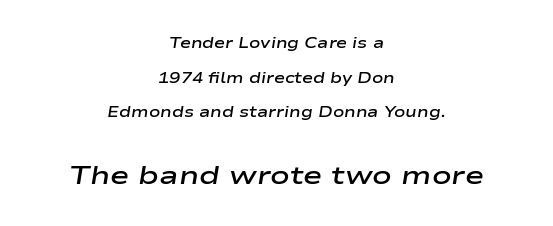
{"italic": "yes", "lean": "right", "slant_degrees": 9, "bold": "semi", "underline": "no", "align": "center", "line_spacing": "loose", "line_spacing_ratio": 2.31, "letter_spacing": "normal", "letter_spacing_em": 0.0, "larger_block": "second", "size_ratio": 1.73, "glyph_px": 26}
